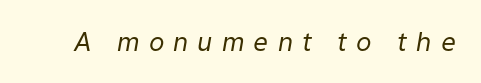
The image shows 26 px text type, italic (leaning right); set unusually wide letter spacing (+0.35 em), not underlined.
